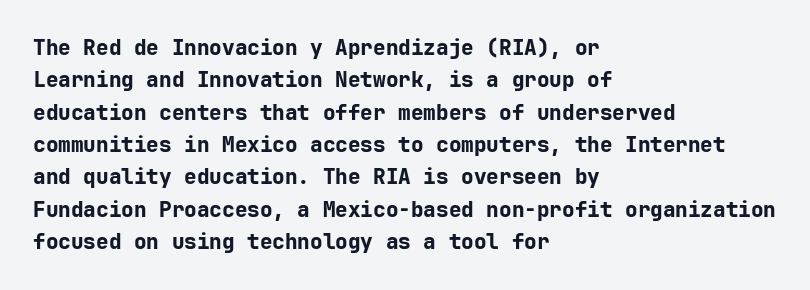
{"italic": "no", "bold": "yes", "underline": "no", "align": "left", "line_spacing": "normal", "line_spacing_ratio": 1.54, "letter_spacing": "normal", "letter_spacing_em": 0.0, "glyph_px": 21}
